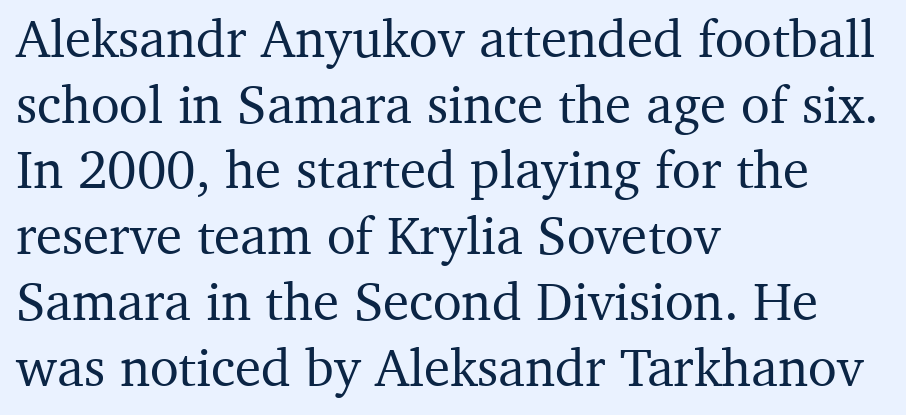
{"serif": "yes", "italic": "no", "width": "normal", "stroke_contrast": "medium", "x_height": "medium", "monospaced": "no", "underline": "no", "align": "left", "line_spacing_ratio": 1.24, "letter_spacing": "normal", "letter_spacing_em": 0.0, "glyph_px": 53}
